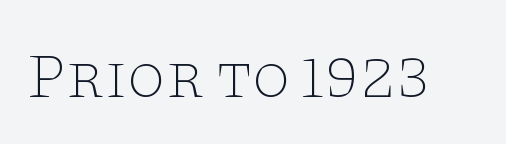
The face looks like a standard text weight, possibly lighter. What stands out about the letter spacing? Nothing — it is the standard amount. Here the designer chose a conventional face with non-uniform glyph widths. Each row of text sits above clean, open space.
